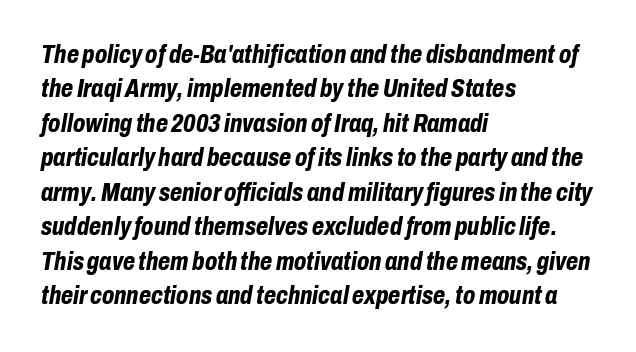
Q: Is the text bold? A: Yes.
Q: Is the text italic (slanted)? A: Yes, it leans right by about 10 degrees.
Q: Is the text underlined? A: No.
Q: How is the paragraph aligned? A: Left-aligned.
Q: Is the spacing between letters normal or unusually wide? A: Normal.
Q: Is the spacing between lines tight, normal or loose? A: Normal.
